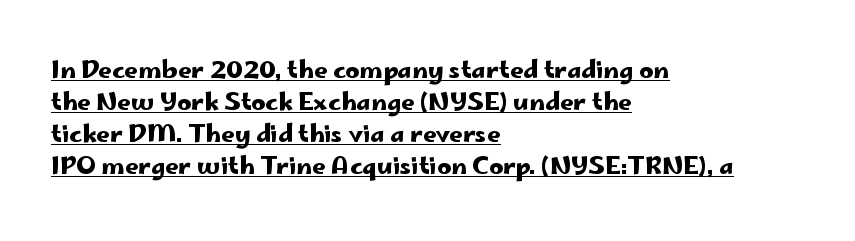
The string is rendered with underlining switched on. The rag falls on the right side of this text block. Characters remain perfectly vertical along every line. Summary of vertical rhythm: regular, with standard interline spacing.
